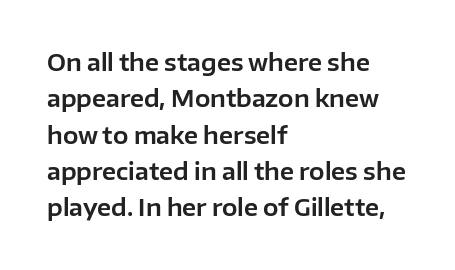
{"italic": "no", "underline": "no", "align": "left", "line_spacing": "normal", "line_spacing_ratio": 1.58, "letter_spacing": "normal", "letter_spacing_em": 0.0, "glyph_px": 23}
